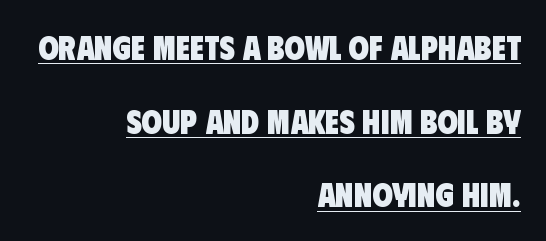
{"serif": "no", "bold": "yes", "weight": "heavy", "width": "condensed", "stroke_contrast": "low", "x_height": "large", "monospaced": "no", "underline": "yes", "align": "right", "line_spacing": "loose", "line_spacing_ratio": 2.23, "letter_spacing": "normal", "letter_spacing_em": 0.0, "glyph_px": 33}
